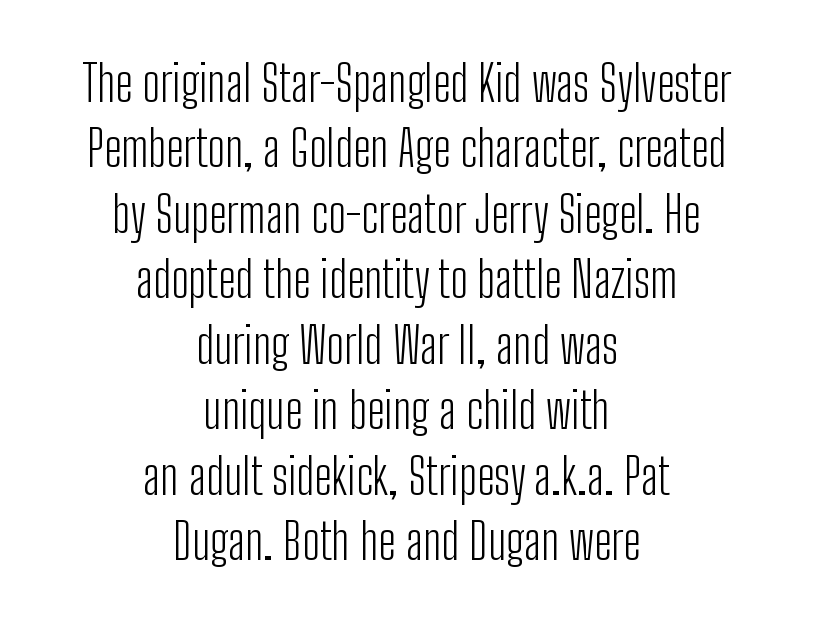
Q: Is the text bold? A: No.
Q: Is the text italic (slanted)? A: No, it is upright.
Q: Is the typeface a serif or a sans-serif typeface? A: Sans-serif.
Q: Is the text underlined? A: No.
Q: How is the paragraph aligned? A: Centered.
Q: Is the spacing between letters normal or unusually wide? A: Normal.
Q: Is the spacing between lines tight, normal or loose? A: Normal.
Q: Width (condensed, normal, or wide)? A: Condensed.
Q: Stroke contrast? A: Low.
Q: x-height? A: Medium.
Q: Monospaced? A: No.
